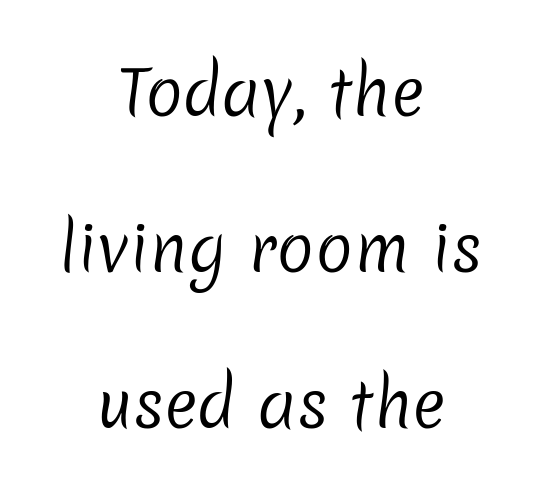
Q: Is the text bold? A: No.
Q: Is the typeface a serif or a sans-serif typeface? A: Sans-serif.
Q: Is the text underlined? A: No.
Q: How is the paragraph aligned? A: Centered.
Q: Is the spacing between letters normal or unusually wide? A: Normal.
Q: Is the spacing between lines tight, normal or loose? A: Loose.
Q: Width (condensed, normal, or wide)? A: Normal.
Q: Stroke contrast? A: Low.
Q: x-height? A: Medium.
Q: Monospaced? A: No.
